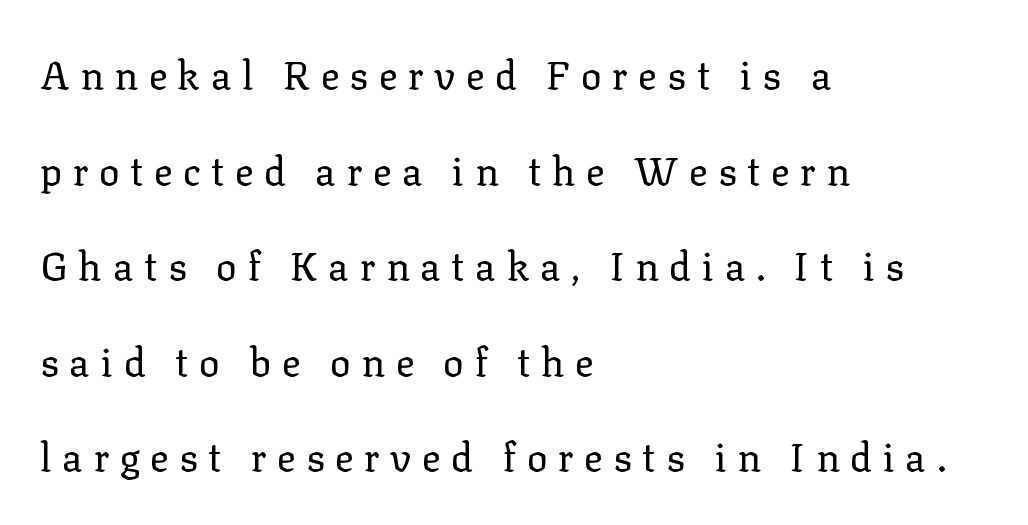
{"serif": "yes", "italic": "no", "bold": "no", "weight": "regular", "width": "normal", "stroke_contrast": "low", "x_height": "medium", "monospaced": "no", "underline": "no", "align": "left", "line_spacing": "loose", "line_spacing_ratio": 2.45, "letter_spacing": "wide", "letter_spacing_em": 0.27, "glyph_px": 39}
